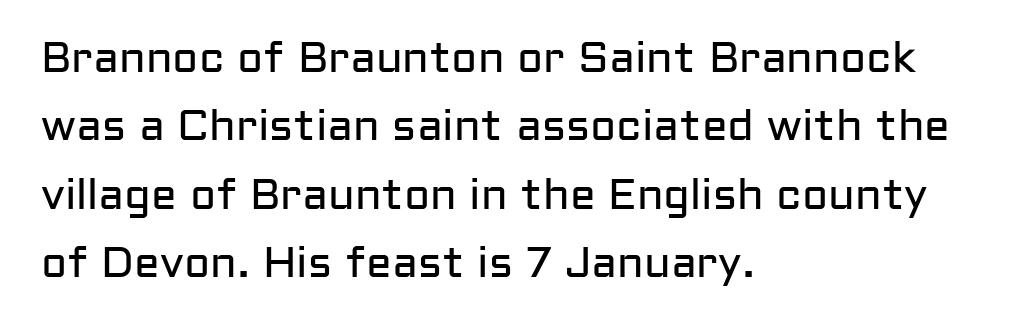
This rendering features lettering with no underline. In terms of leading, this rendering sits right in the middle. Tall strokes in this sample are plumb rather than angled. Is the block centered? No — it sits flush against the left margin.
